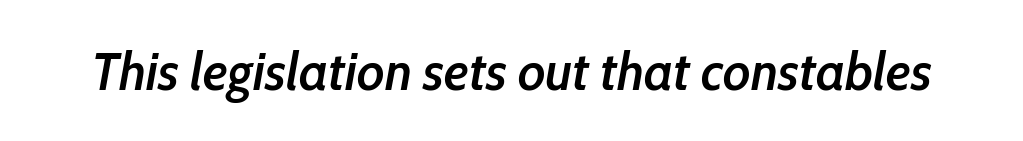
Each letter keeps its own natural width here, so spacing adapts to shape. Moderately thickened strokes mark this as semibold type. Italic: yes, the glyphs are oblique. Any mark beneath the type? The region is blank. Nobody touched the tracking dial on this one.
